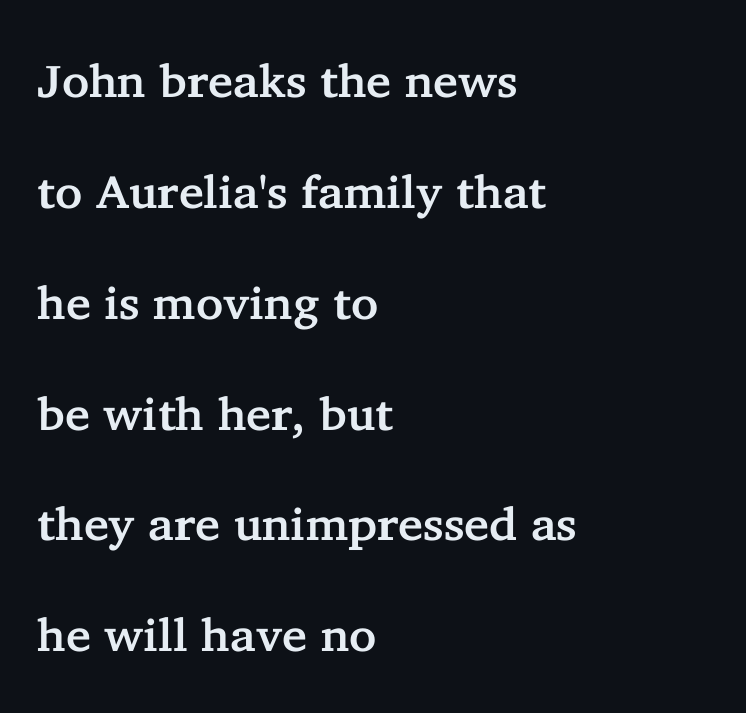
{"serif": "yes", "italic": "no", "width": "normal", "stroke_contrast": "low", "x_height": "medium", "monospaced": "no", "underline": "no", "align": "left", "line_spacing": "loose", "line_spacing_ratio": 2.41, "letter_spacing": "normal", "letter_spacing_em": 0.0, "glyph_px": 46}
